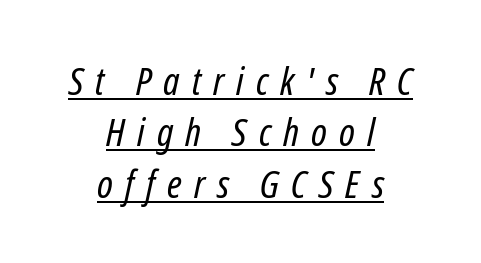
This is underlined copy, the kind a proofreader might mark for attention. If you drew a line through each stem, it would be angled. What stands out about the letter spacing? Its width — letters are far apart. Vertical stems look standard width or narrower in stroke.
